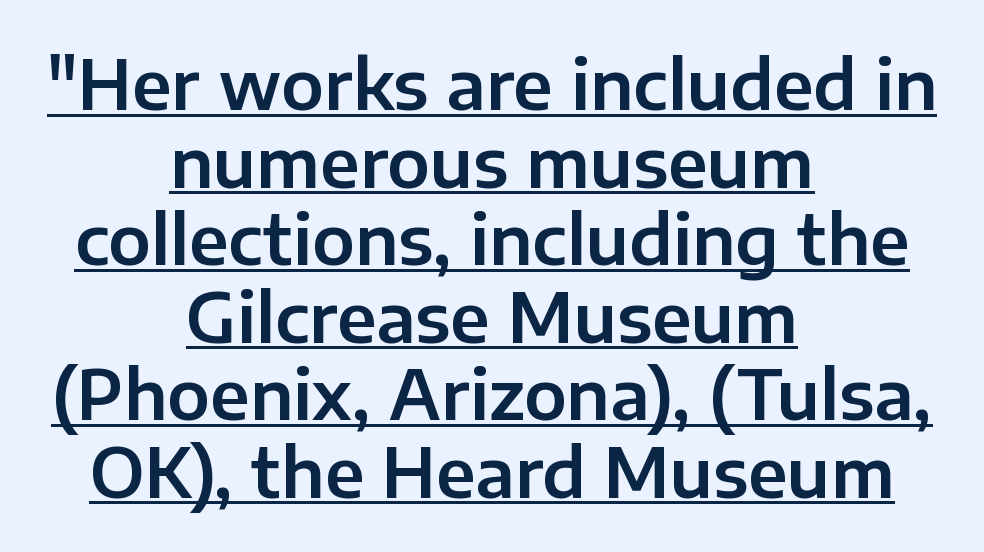
{"serif": "no", "italic": "no", "width": "normal", "stroke_contrast": "low", "x_height": "medium", "monospaced": "no", "underline": "yes", "align": "center", "line_spacing": "tight", "line_spacing_ratio": 1.14, "letter_spacing": "normal", "letter_spacing_em": 0.0, "glyph_px": 68}
